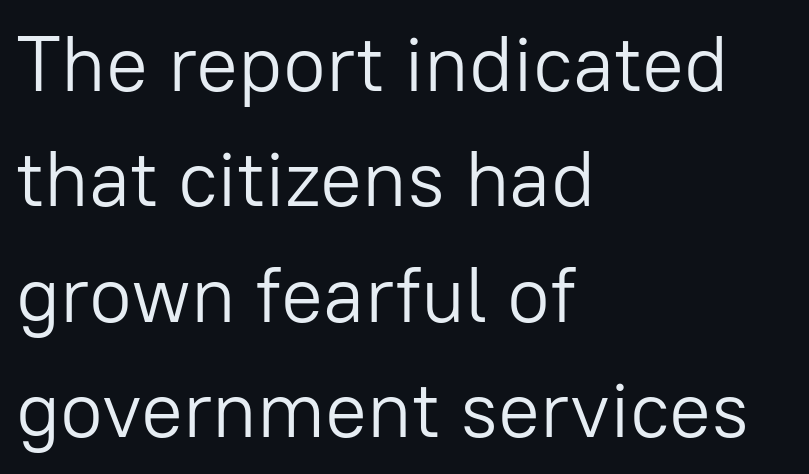
{"serif": "no", "italic": "no", "bold": "no", "weight": "light", "width": "normal", "stroke_contrast": "low", "x_height": "medium", "monospaced": "no", "underline": "no", "align": "left", "line_spacing": "normal", "line_spacing_ratio": 1.48, "letter_spacing": "normal", "letter_spacing_em": 0.0, "glyph_px": 78}
